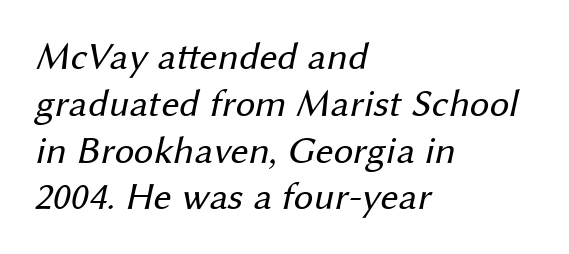
The image shows 39 px regular-weight sans-serif type; set left-aligned, line spacing 1.2x, normal letter spacing, not underlined; medium stroke contrast and a medium x-height.
